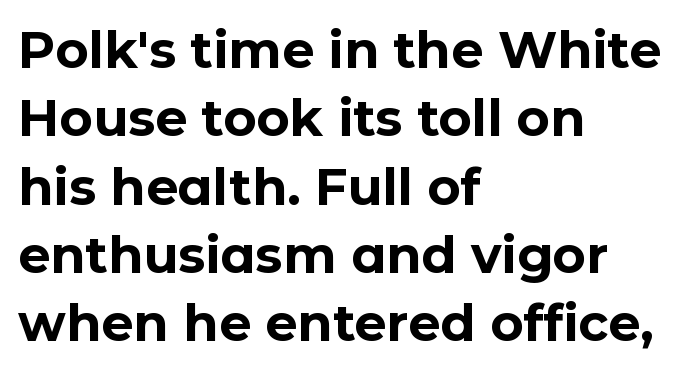
Q: Is the text bold? A: Yes.
Q: Is the text italic (slanted)? A: No, it is upright.
Q: Is the typeface a serif or a sans-serif typeface? A: Sans-serif.
Q: Is the text underlined? A: No.
Q: How is the paragraph aligned? A: Left-aligned.
Q: Is the spacing between letters normal or unusually wide? A: Normal.
Q: Is the spacing between lines tight, normal or loose? A: Normal.
Q: Width (condensed, normal, or wide)? A: Normal.
Q: Stroke contrast? A: Low.
Q: x-height? A: Medium.
Q: Monospaced? A: No.
